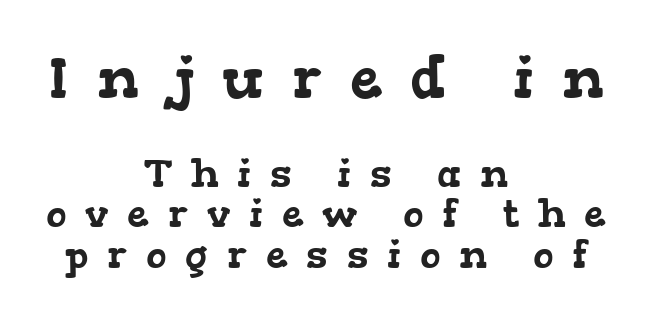
The image shows 58 px wide serif type; set centered, tight line spacing (1.04x), unusually wide letter spacing (+0.48 em), not underlined; the first (top) block is 1.49x larger; low stroke contrast and a medium x-height.
